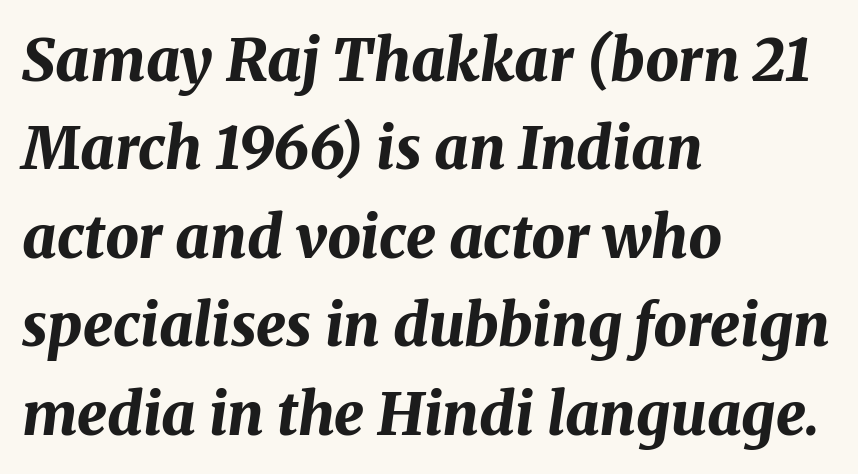
{"italic": "yes", "lean": "right", "slant_degrees": 8, "bold": "yes", "weight": "bold", "width": "normal", "stroke_contrast": "medium", "x_height": "medium", "monospaced": "no", "underline": "no", "align": "left", "line_spacing": "normal", "line_spacing_ratio": 1.5, "letter_spacing": "normal", "letter_spacing_em": 0.0, "glyph_px": 59}
